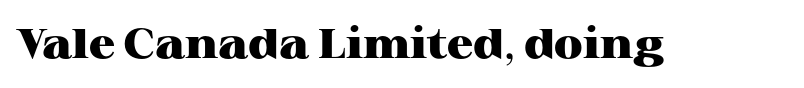
Upright lettering throughout. Regarding serifs, this sample has them. This sample uses plain, unmodified letter spacing. Has an underline been added? It has not.
